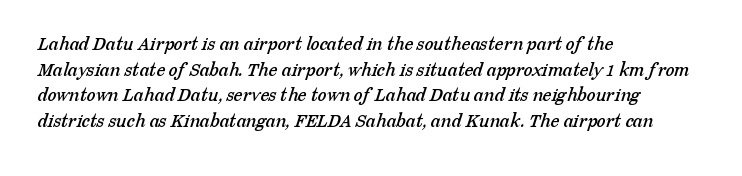
Q: Is the text underlined? A: No.
Q: How is the paragraph aligned? A: Left-aligned.
Q: Is the spacing between letters normal or unusually wide? A: Normal.
Q: Is the spacing between lines tight, normal or loose? A: Normal.
